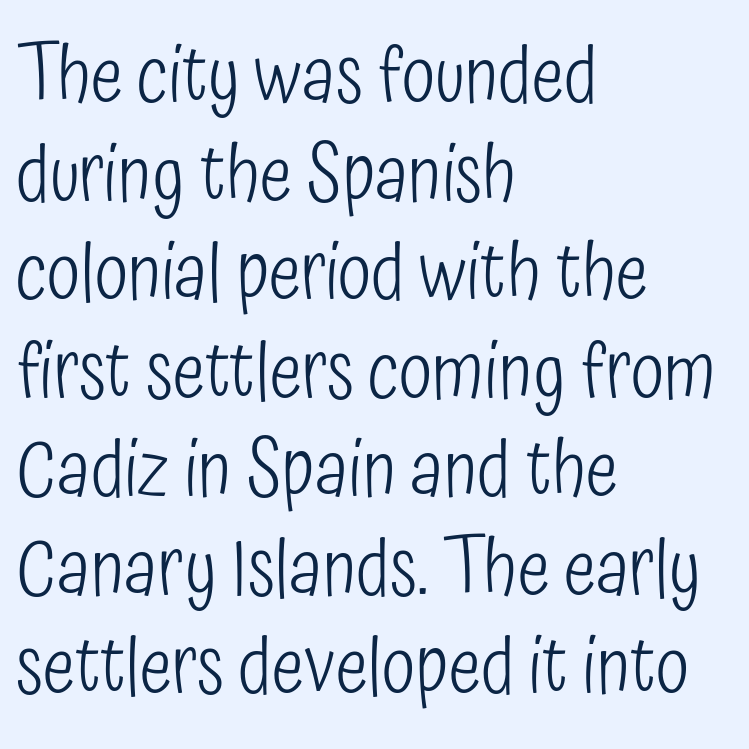
The image shows 77 px light, condensed sans-serif type, upright; set left-aligned, normal line spacing (1.28x), normal letter spacing, not underlined; low stroke contrast and a medium x-height.
